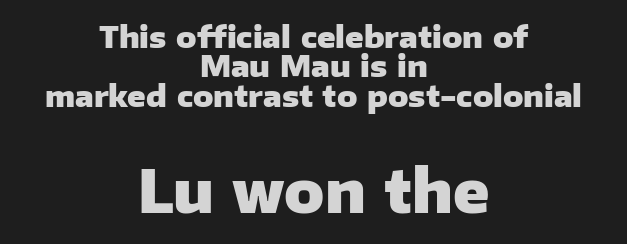
The image shows 59 px heavy sans-serif type, upright; set centered, tight line spacing (0.98x), normal letter spacing, not underlined; the second (bottom) block is 1.97x larger; low stroke contrast and a medium x-height.
